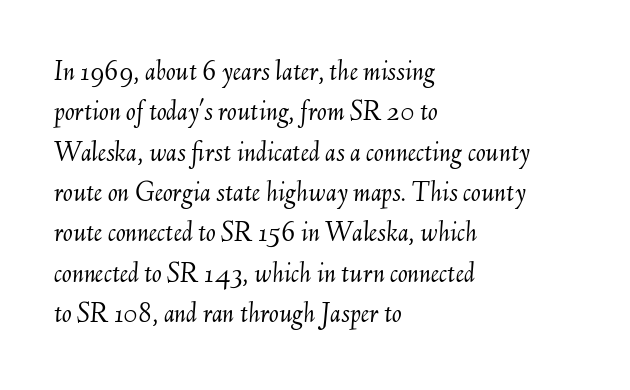
The image shows 29 px light type, italic (leaning right); set left-aligned, normal line spacing (1.39x), normal letter spacing, not underlined; medium stroke contrast and a small x-height.
